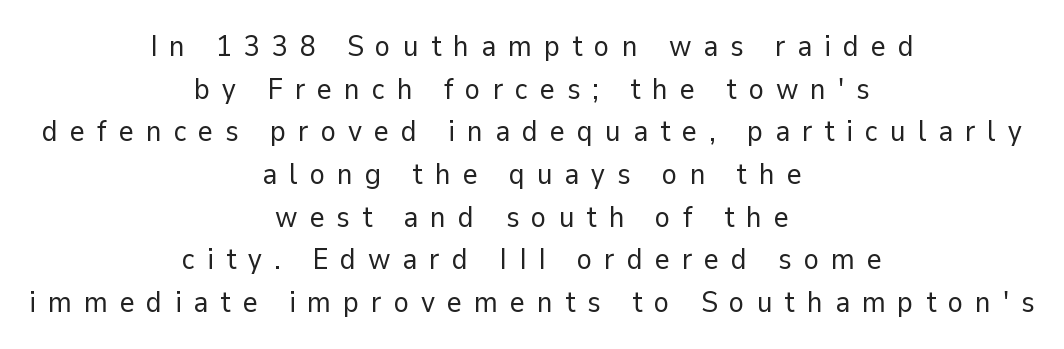
The image shows 29 px regular-weight sans-serif type, upright; set centered, normal line spacing (1.47x), unusually wide letter spacing (+0.41 em), not underlined; low stroke contrast and a medium x-height.
